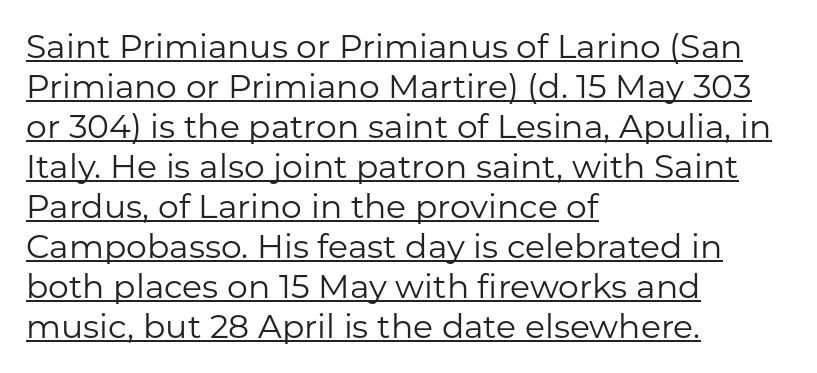
{"serif": "no", "italic": "no", "bold": "no", "weight": "regular", "width": "normal", "stroke_contrast": "low", "x_height": "medium", "monospaced": "no", "underline": "yes", "align": "left", "line_spacing_ratio": 1.21, "letter_spacing": "normal", "letter_spacing_em": 0.0, "glyph_px": 33}
